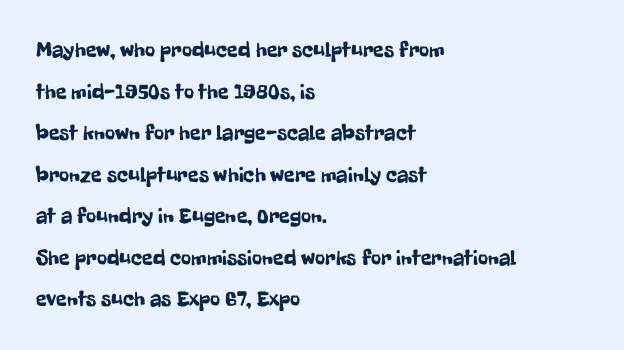
Q: Is the text italic (slanted)? A: No, it is upright.
Q: Is the text underlined? A: No.
Q: How is the paragraph aligned? A: Left-aligned.
Q: Is the spacing between letters normal or unusually wide? A: Normal.
